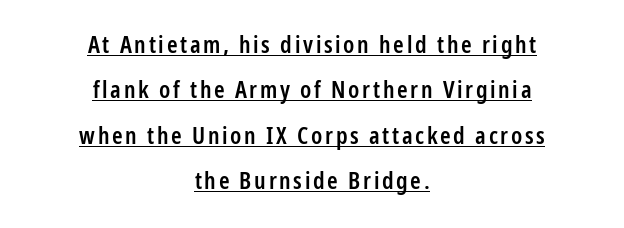
A baseline rule has been typeset under these characters. Italic? Not at all — the glyphs are vertical. A fair bit of extra ink — the face is semibold, not bold. Where is the straight margin? There isn't one; the lines are centered.
